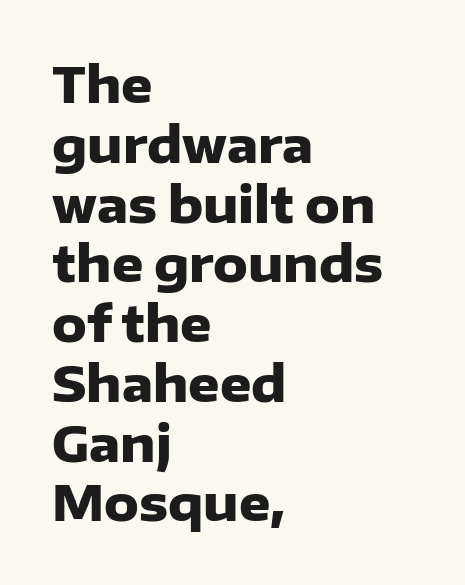
The image shows 49 px heavy sans-serif type, upright; set left-aligned, line spacing 1.22x, normal letter spacing, not underlined; low stroke contrast and a medium x-height.
